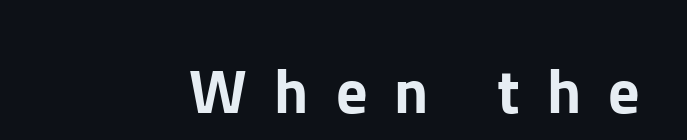
Q: Is the text italic (slanted)? A: No, it is upright.
Q: Is the typeface a serif or a sans-serif typeface? A: Sans-serif.
Q: Is the text underlined? A: No.
Q: Is the spacing between letters normal or unusually wide? A: Unusually wide.
Q: Width (condensed, normal, or wide)? A: Normal.
Q: Stroke contrast? A: Low.
Q: x-height? A: Medium.
Q: Monospaced? A: No.
